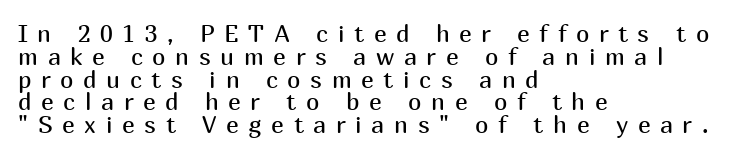
{"italic": "no", "bold": "no", "underline": "no", "align": "left", "line_spacing": "tight", "line_spacing_ratio": 0.95, "letter_spacing": "wide", "letter_spacing_em": 0.4, "glyph_px": 24}
